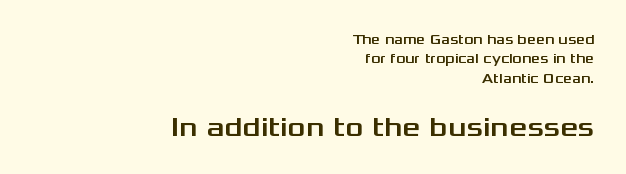
The image shows 28 px wide sans-serif type, upright; set right-aligned, normal line spacing (1.39x), normal letter spacing, not underlined; the second (bottom) block is 2.0x larger; medium stroke contrast and a medium x-height.
